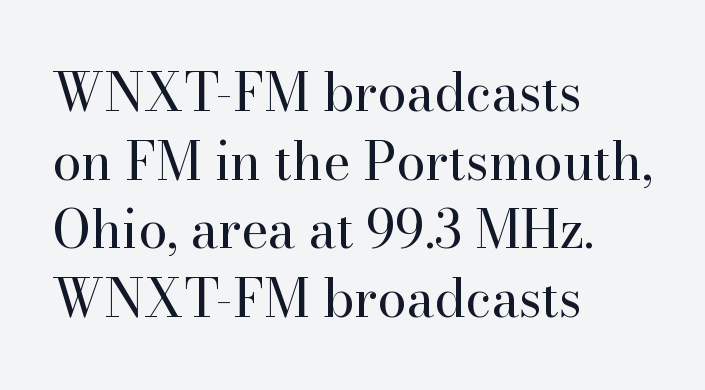
Does the lettering tilt? It doesn't — this is upright. Alignment: flush left. Type style note: has serifs. Baseline-to-baseline distance is the conventional proportion of letter height. The passage shown is typed in a proportional face where columns would drift. Unbolded letterforms with no extra heft.
